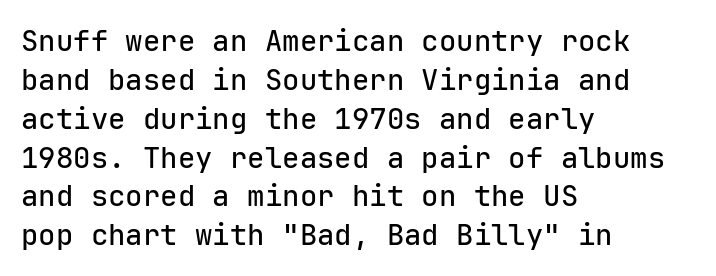
The image shows 29 px sans-serif type, upright, monospaced; set left-aligned, normal line spacing (1.34x), normal letter spacing, not underlined; low stroke contrast and a medium x-height.
